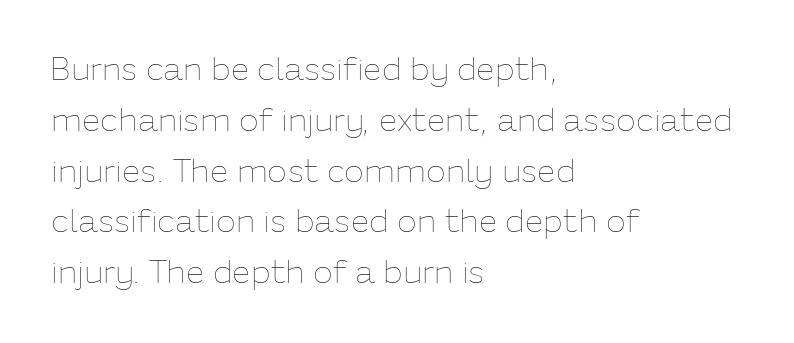
{"italic": "no", "bold": "no", "weight": "thin", "width": "normal", "stroke_contrast": "low", "x_height": "medium", "monospaced": "no", "underline": "no", "align": "left", "line_spacing": "normal", "line_spacing_ratio": 1.54, "letter_spacing": "normal", "letter_spacing_em": 0.0, "glyph_px": 33}
